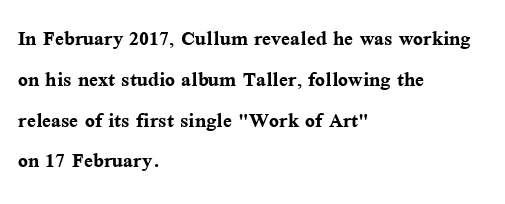
Q: Is the text bold? A: Yes.
Q: Is the text italic (slanted)? A: No, it is upright.
Q: Is the text underlined? A: No.
Q: How is the paragraph aligned? A: Left-aligned.
Q: Is the spacing between letters normal or unusually wide? A: Normal.
Q: Is the spacing between lines tight, normal or loose? A: Normal.
